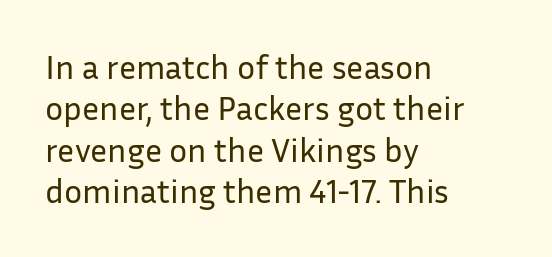
The image shows 34 px regular-weight sans-serif type, upright; set left-aligned, line spacing 1.22x, normal letter spacing, not underlined; low stroke contrast and a medium x-height.
